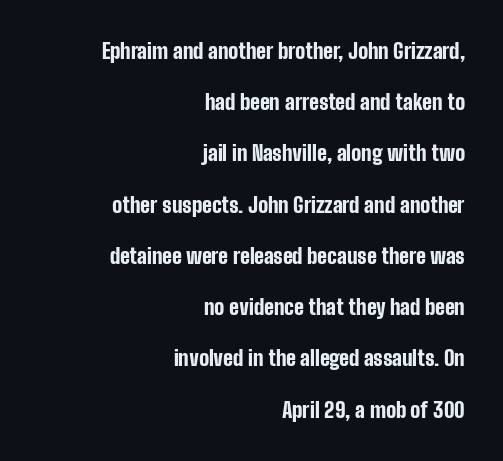
Q: Is the text bold? A: Yes.
Q: Is the text italic (slanted)? A: No, it is upright.
Q: Is the text underlined? A: No.
Q: How is the paragraph aligned? A: Right-aligned.
Q: Is the spacing between letters normal or unusually wide? A: Normal.
Q: Is the spacing between lines tight, normal or loose? A: Loose.
